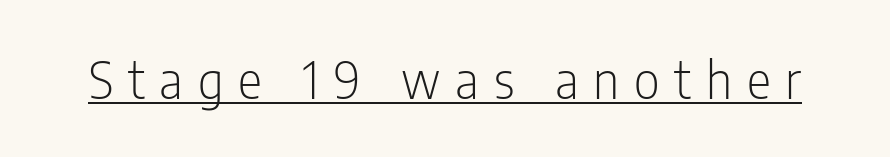
{"serif": "no", "italic": "no", "bold": "no", "weight": "light", "width": "condensed", "stroke_contrast": "low", "x_height": "medium", "monospaced": "no", "underline": "yes", "letter_spacing": "wide", "letter_spacing_em": 0.29, "glyph_px": 51}
